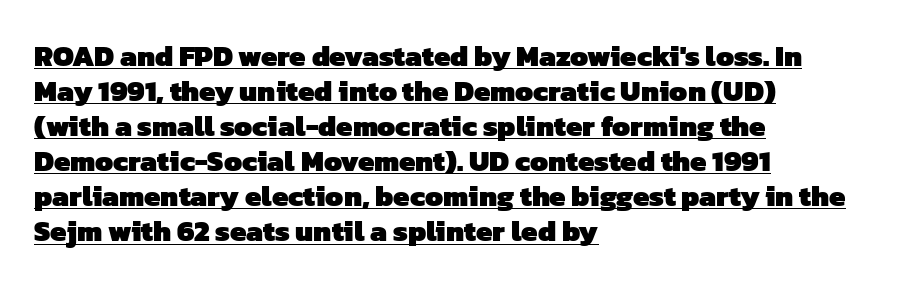
What stands out about the letter spacing? Nothing — it is the standard amount. Here the designer chose a conventional face with non-uniform glyph widths. Serif or sans? Sans — the stroke terminals are bare. Line starts are locked; line ends wander. The face used here appears with an underline applied. The passage shown is emphatically bold.
